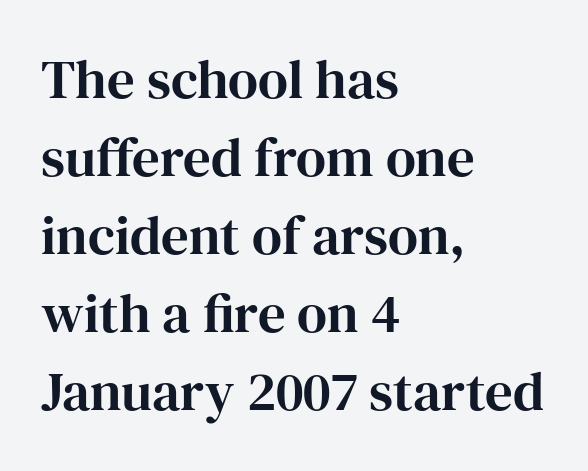
Lines of text with bare space underneath. What kind of face is this? One with serifs. A typesetter would call this zero additional tracking. Looks like regular typesetting: each glyph gets only the width it needs. Every row of glyphs begins at an identical x-position on the left.
